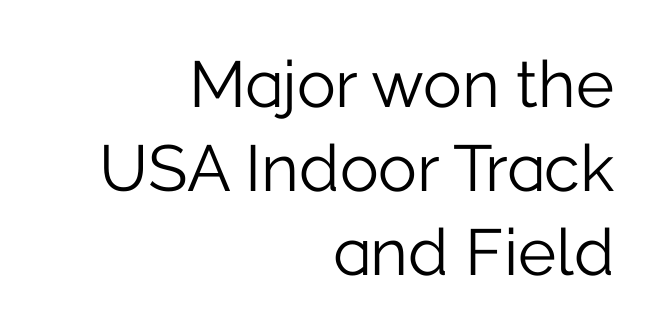
Ascenders rise straight up at ninety degrees. A typesetter would call this zero additional tracking. The setting favours the right margin, as signatures and pull-quotes sometimes do. The strokes are not fattened; the text isn't bold.
